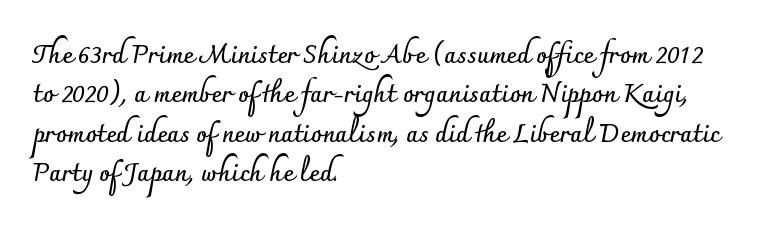
{"bold": "yes", "underline": "no", "align": "left", "line_spacing": "normal", "line_spacing_ratio": 1.58, "letter_spacing": "normal", "letter_spacing_em": 0.0, "glyph_px": 25}
